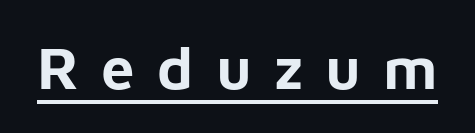
Between one letter and the next there's a generous, obvious gap. This is the regular roman posture of the typeface. Beneath each row of characters lies a ruled line. This sample has the flowing, uneven cadence of proportional lettering.
